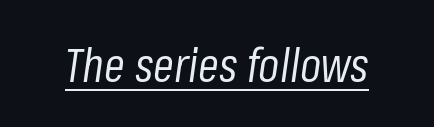
The tracking reads as untouched default to a designer's eye. Compared with a typical body face, this is equally light or lighter still. There's an unmistakable incline to the writing here. Character widths vary here, with narrow letters taking less room than wide ones. What decoration does the sample have? An underline.
